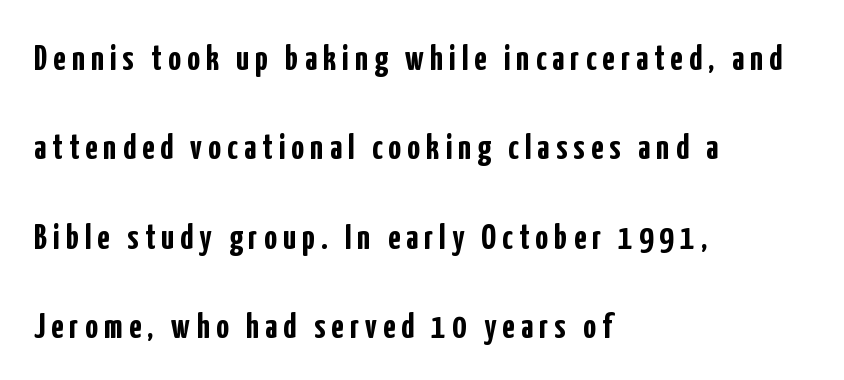
{"serif": "no", "italic": "no", "bold": "yes", "weight": "semibold", "width": "condensed", "stroke_contrast": "low", "x_height": "medium", "monospaced": "no", "underline": "no", "align": "left", "line_spacing": "loose", "line_spacing_ratio": 2.48, "glyph_px": 36}
